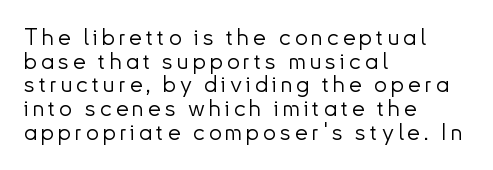
{"italic": "no", "bold": "no", "underline": "no", "align": "left", "line_spacing": "tight", "line_spacing_ratio": 1.03, "glyph_px": 23}
